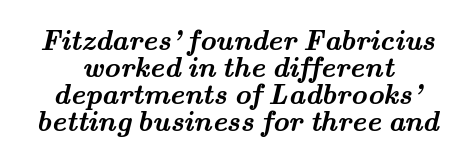
The lines are packed closely together with very little leading. Weight check: bold — yes, fully. Observe the serifs anchoring each vertical stroke in this sample. Horizontal alignment here is central, giving a formal, balanced look. The letters advance in unequal steps, a hallmark of proportional type.
